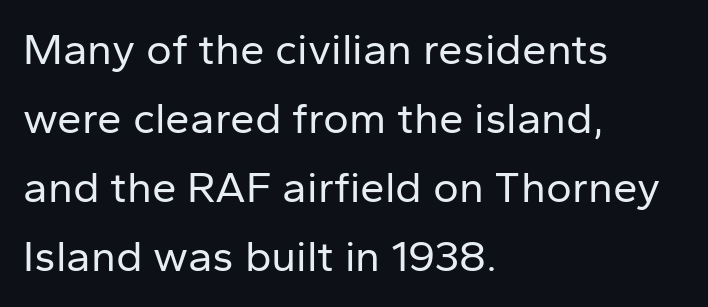
{"serif": "no", "italic": "no", "bold": "no", "weight": "regular", "width": "normal", "stroke_contrast": "low", "x_height": "medium", "monospaced": "no", "underline": "no", "align": "left", "line_spacing": "normal", "line_spacing_ratio": 1.57, "letter_spacing": "normal", "letter_spacing_em": 0.0, "glyph_px": 44}
